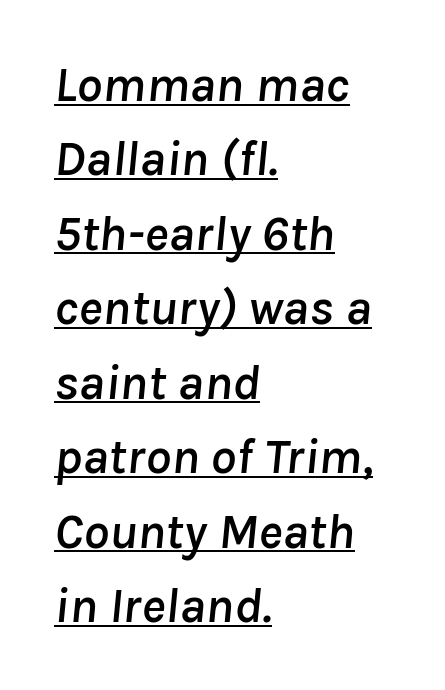
Inter-character spacing is left at the font's built-in metrics. Honestly, the underline is the first thing you notice here. Interline gaps are of average width in this sample. These lines are rendered in a variable-pitch font.
